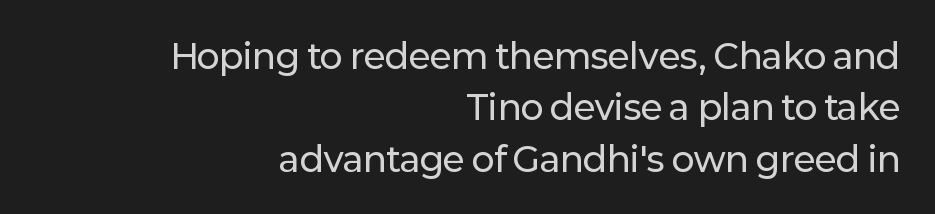
Alignment: flush right. Note the varied advance widths — an 'i' is clearly narrower than an 'm'. A typesetter would call this zero additional tracking. Does the leading feel generous? No, just average. This is sans-serif lettering, the kind often seen on screens and signage.
